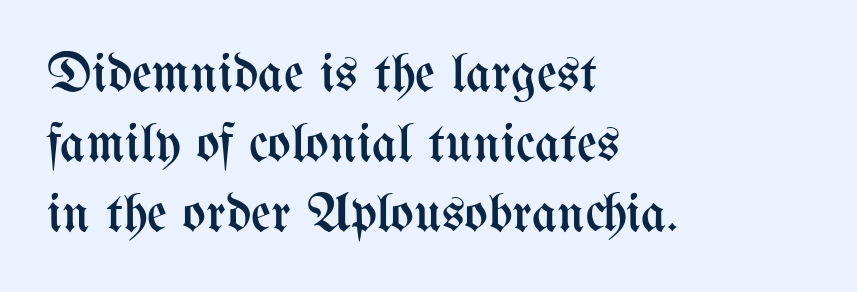
No italicization has been applied; the sample stays upright. Descender tails drop into unmarked territory. The face used here is proportionally spaced, like ordinary book or web type. You could call the tracking neutral — neither tight nor loose.
